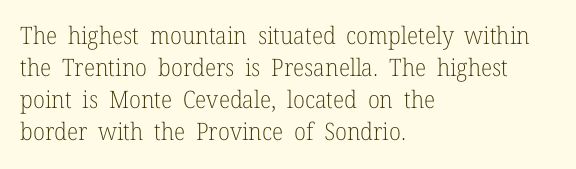
{"italic": "no", "bold": "no", "underline": "no", "align": "left", "line_spacing": "normal", "line_spacing_ratio": 1.34, "letter_spacing": "normal", "letter_spacing_em": 0.0, "glyph_px": 24}
